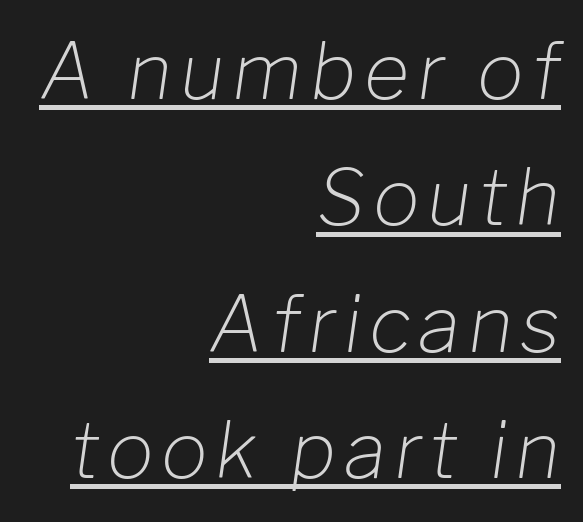
Check the space under the baseline: a stroke is drawn there. The line-height multiplier appears to be the usual default. The typesetter chose a ragged-left arrangement here. There's an unmistakable incline to the writing here.
